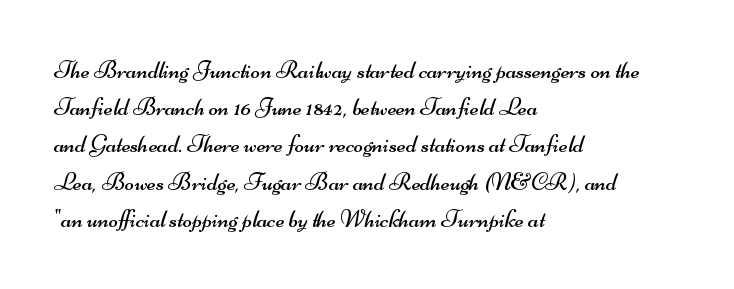
The image shows 25 px text type; set left-aligned, normal line spacing (1.49x), normal letter spacing, not underlined.
